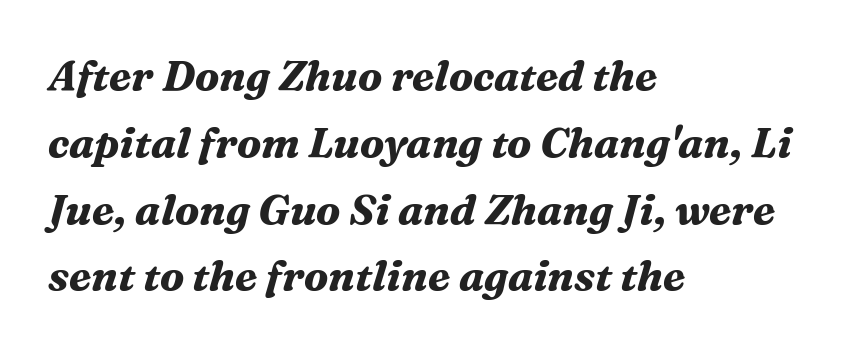
Q: Is the text bold? A: Yes.
Q: Is the text italic (slanted)? A: Yes, it leans right by about 16 degrees.
Q: Is the typeface a serif or a sans-serif typeface? A: Serif.
Q: Is the text underlined? A: No.
Q: How is the paragraph aligned? A: Left-aligned.
Q: Is the spacing between letters normal or unusually wide? A: Normal.
Q: Is the spacing between lines tight, normal or loose? A: Normal.
Q: Width (condensed, normal, or wide)? A: Normal.
Q: Stroke contrast? A: Medium.
Q: x-height? A: Medium.
Q: Monospaced? A: No.
